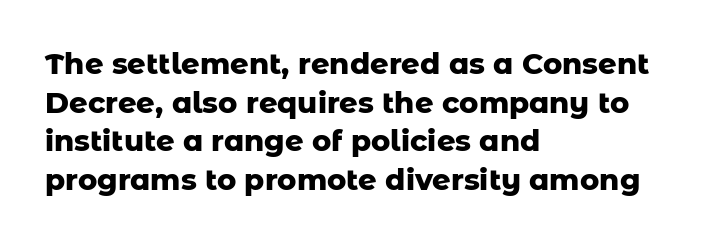
{"serif": "no", "italic": "no", "bold": "yes", "weight": "heavy", "width": "normal", "stroke_contrast": "low", "x_height": "medium", "monospaced": "no", "underline": "no", "align": "left", "line_spacing": "normal", "line_spacing_ratio": 1.33, "letter_spacing": "normal", "letter_spacing_em": 0.0, "glyph_px": 29}
